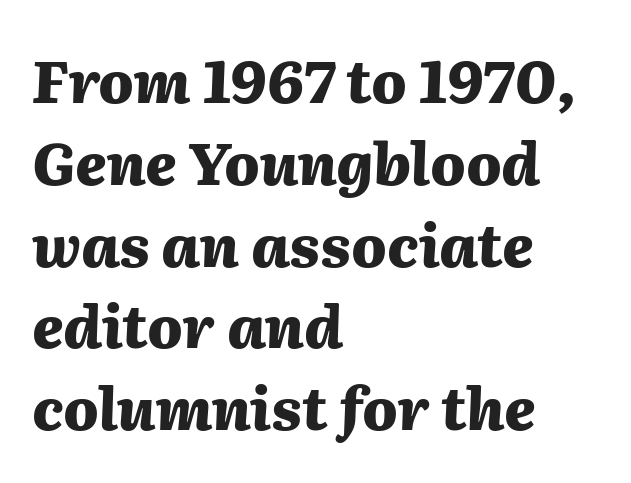
{"italic": "yes", "lean": "right", "slant_degrees": 2, "bold": "yes", "weight": "heavy", "width": "normal", "stroke_contrast": "medium", "x_height": "medium", "monospaced": "no", "underline": "no", "align": "left", "line_spacing": "normal", "line_spacing_ratio": 1.41, "letter_spacing": "normal", "letter_spacing_em": 0.0, "glyph_px": 58}
